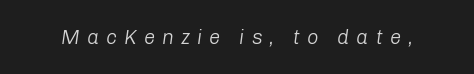
The image shows 20 px text type, italic (leaning right); set unusually wide letter spacing (+0.35 em), not underlined.
